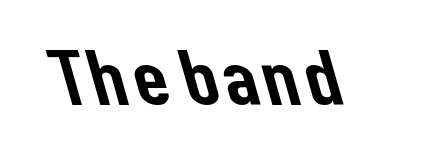
Q: Is the typeface a serif or a sans-serif typeface? A: Sans-serif.
Q: Is the text underlined? A: No.
Q: Is the spacing between letters normal or unusually wide? A: Normal.
Q: Width (condensed, normal, or wide)? A: Normal.
Q: Stroke contrast? A: Low.
Q: x-height? A: Medium.
Q: Monospaced? A: No.
